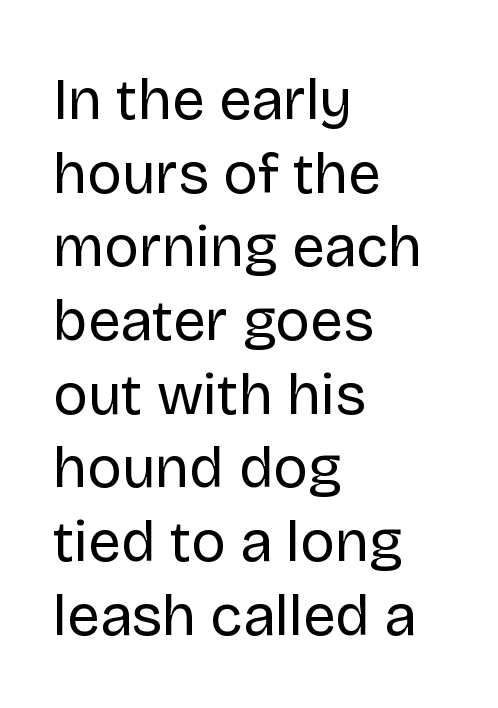
The letters carry no serifs — their stems end cleanly without finishing strokes. Tracking value appears to be zero — textbook default spacing. A normal amount of white space separates one row of letters from the next. The letters advance in unequal steps, a hallmark of proportional type.
